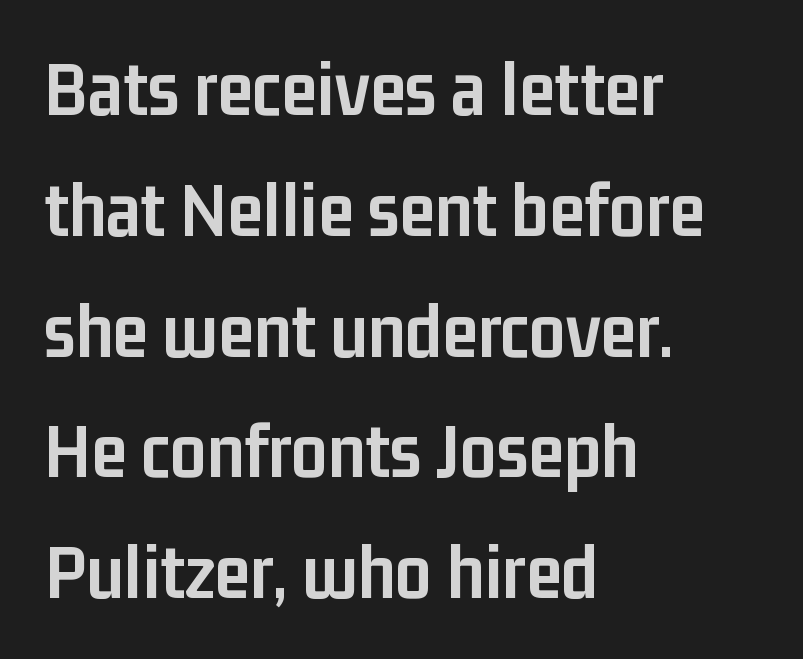
Q: Is the text bold? A: Yes.
Q: Is the text italic (slanted)? A: No, it is upright.
Q: Is the typeface a serif or a sans-serif typeface? A: Sans-serif.
Q: Is the text underlined? A: No.
Q: How is the paragraph aligned? A: Left-aligned.
Q: Is the spacing between letters normal or unusually wide? A: Normal.
Q: Is the spacing between lines tight, normal or loose? A: Normal.
Q: Width (condensed, normal, or wide)? A: Condensed.
Q: Stroke contrast? A: Low.
Q: x-height? A: Medium.
Q: Monospaced? A: No.
